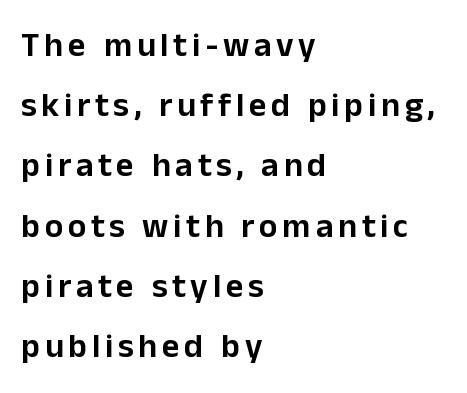
{"serif": "no", "italic": "no", "width": "normal", "stroke_contrast": "low", "x_height": "medium", "monospaced": "no", "underline": "no", "align": "left", "line_spacing_ratio": 1.77, "glyph_px": 34}
